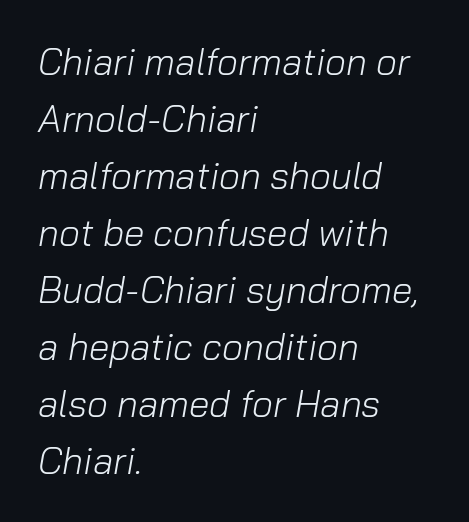
Q: Is the text bold? A: No.
Q: Is the text italic (slanted)? A: Yes, it leans right by about 10 degrees.
Q: Is the text underlined? A: No.
Q: How is the paragraph aligned? A: Left-aligned.
Q: Is the spacing between letters normal or unusually wide? A: Normal.
Q: Is the spacing between lines tight, normal or loose? A: Normal.
Q: Width (condensed, normal, or wide)? A: Normal.
Q: Stroke contrast? A: Low.
Q: x-height? A: Medium.
Q: Monospaced? A: No.
